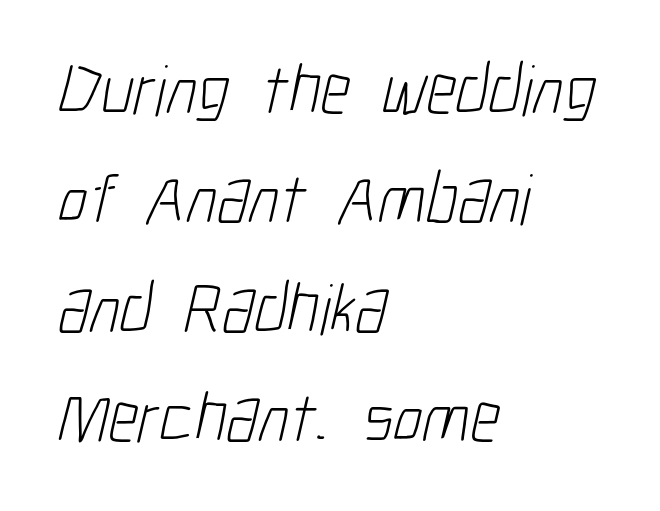
{"serif": "no", "bold": "no", "weight": "light", "width": "condensed", "stroke_contrast": "low", "x_height": "medium", "monospaced": "no", "underline": "no", "align": "left", "line_spacing": "normal", "line_spacing_ratio": 1.54, "letter_spacing": "normal", "letter_spacing_em": 0.0, "glyph_px": 71}
